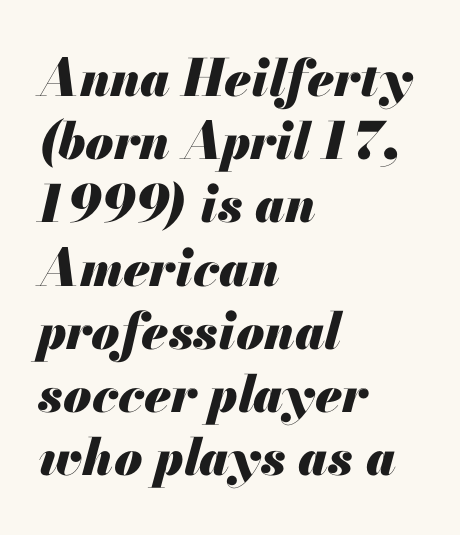
The image shows 51 px heavy type, italic (leaning right); set left-aligned, line spacing 1.24x, normal letter spacing, not underlined; medium stroke contrast and a small x-height.
